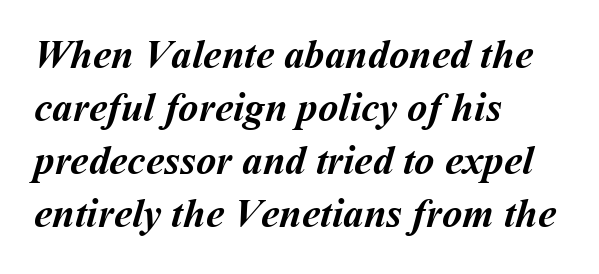
The image shows 41 px semibold type; set left-aligned, normal line spacing (1.29x), normal letter spacing, not underlined; medium stroke contrast and a medium x-height.
